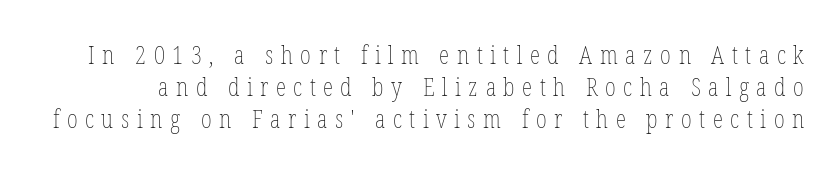
The image shows 26 px text type, upright; set line spacing 1.23x, unusually wide letter spacing (+0.29 em), not underlined.
